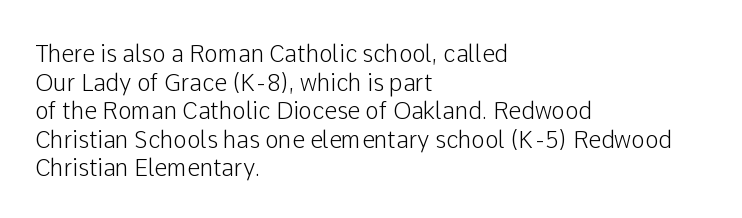
{"italic": "no", "underline": "no", "align": "left", "line_spacing_ratio": 1.24, "letter_spacing": "normal", "letter_spacing_em": 0.0, "glyph_px": 23}
